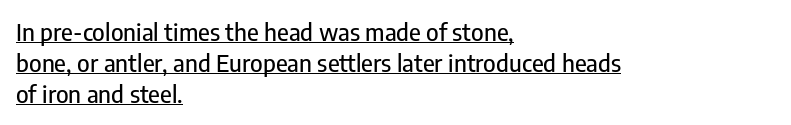
Q: Is the text italic (slanted)? A: No, it is upright.
Q: Is the text underlined? A: Yes.
Q: How is the paragraph aligned? A: Left-aligned.
Q: Is the spacing between letters normal or unusually wide? A: Normal.
Q: Is the spacing between lines tight, normal or loose? A: Normal.
